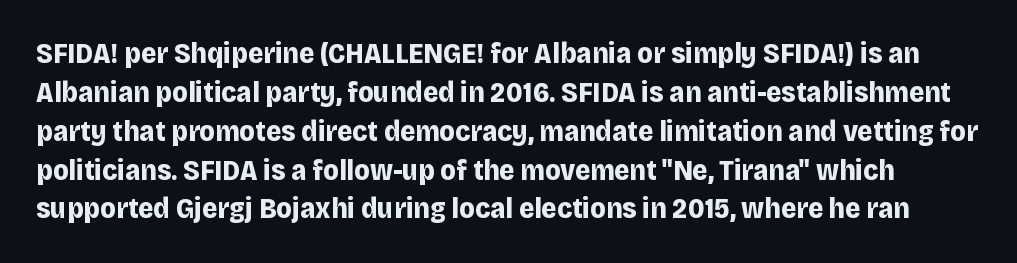
The image shows 29 px bold sans-serif type, upright; set normal line spacing (1.34x), normal letter spacing, not underlined; low stroke contrast and a large x-height.
